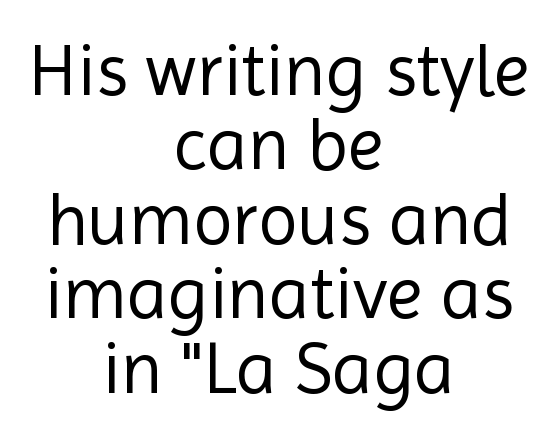
The image shows 73 px regular-weight sans-serif type, upright; set centered, tight line spacing (1.02x), normal letter spacing, not underlined; a medium x-height.
